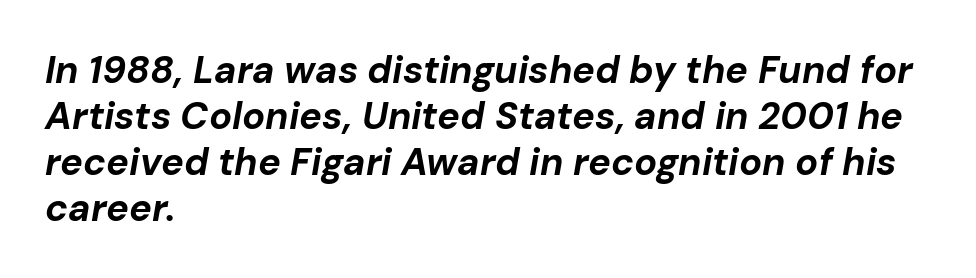
{"italic": "yes", "lean": "right", "slant_degrees": 10, "bold": "yes", "weight": "bold", "width": "normal", "stroke_contrast": "low", "x_height": "medium", "monospaced": "no", "underline": "no", "align": "left", "line_spacing_ratio": 1.21, "letter_spacing": "normal", "letter_spacing_em": 0.0, "glyph_px": 38}
